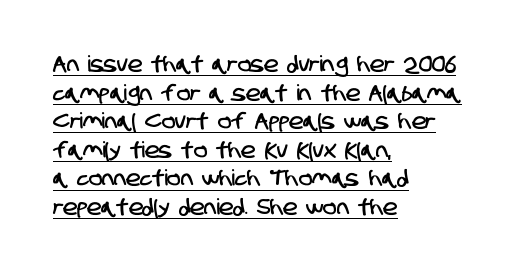
The image shows 22 px text type; set left-aligned, normal line spacing (1.3x), normal letter spacing, underlined.
